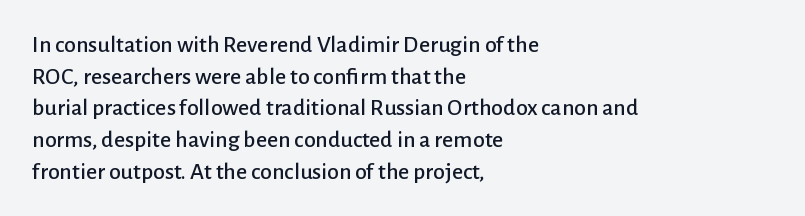
{"italic": "no", "underline": "no", "align": "left", "line_spacing": "normal", "line_spacing_ratio": 1.32, "letter_spacing": "normal", "letter_spacing_em": 0.0, "glyph_px": 24}
